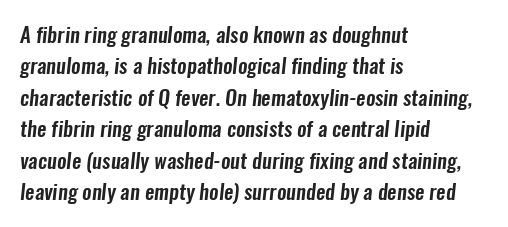
Q: Is the text underlined? A: No.
Q: How is the paragraph aligned? A: Left-aligned.
Q: Is the spacing between letters normal or unusually wide? A: Normal.
Q: Is the spacing between lines tight, normal or loose? A: Normal.
